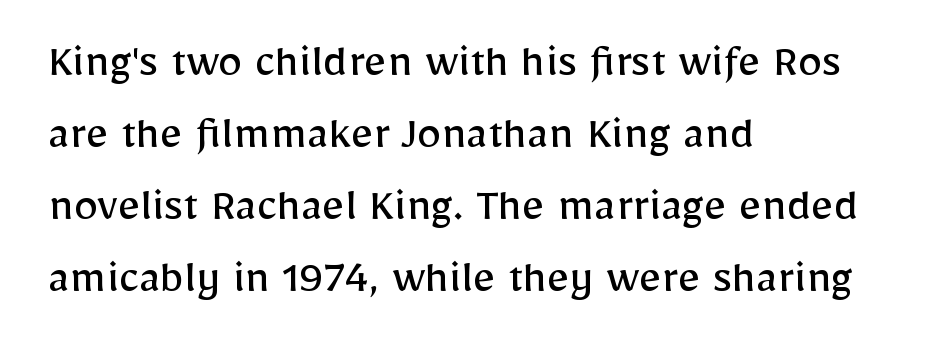
The image shows 49 px regular-weight sans-serif type, upright; set left-aligned, normal line spacing (1.47x), normal letter spacing, not underlined; low stroke contrast and a medium x-height.
